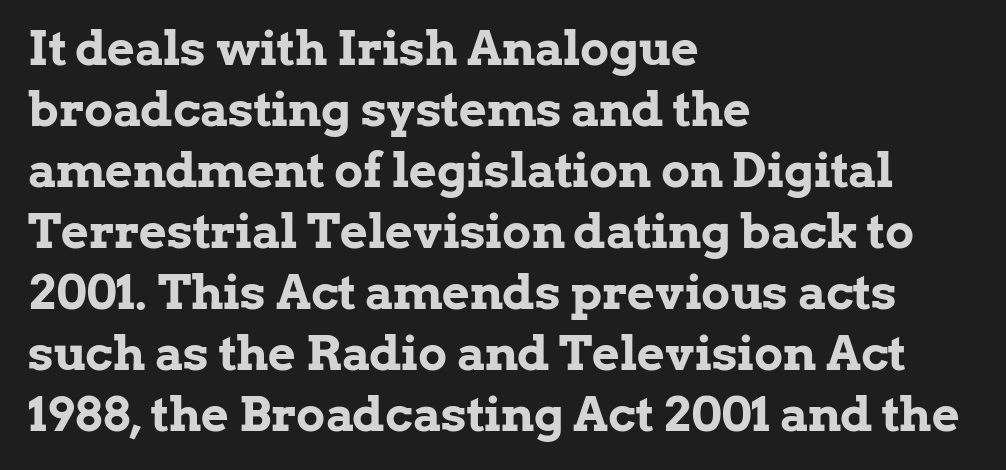
The specimen reads as upright at a glance. The space beneath each line is pristine and unruled. Interline gaps are of average width in this sample. Heft: maximum for text — a bold.
